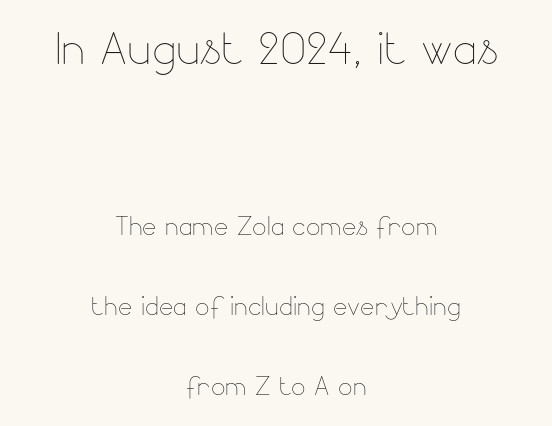
{"italic": "no", "bold": "no", "weight": "thin", "width": "normal", "stroke_contrast": "low", "x_height": "small", "monospaced": "no", "underline": "no", "align": "center", "line_spacing": "loose", "line_spacing_ratio": 2.34, "letter_spacing": "normal", "letter_spacing_em": 0.0, "larger_block": "first", "size_ratio": 1.76, "glyph_px": 60}
